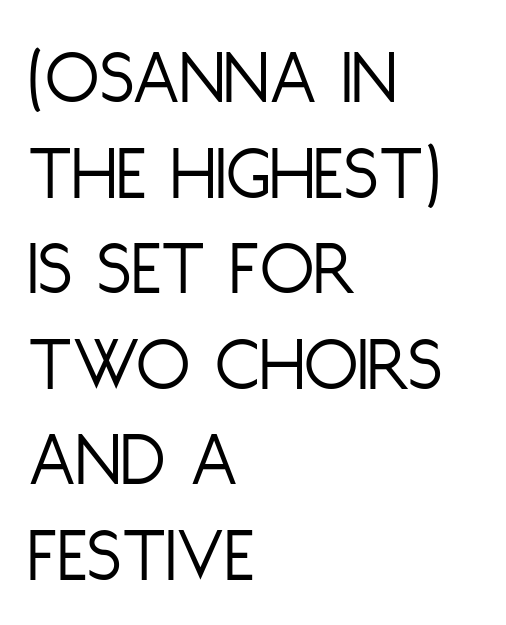
Q: Is the text bold? A: No.
Q: Is the text italic (slanted)? A: No, it is upright.
Q: Is the typeface a serif or a sans-serif typeface? A: Sans-serif.
Q: Is the text underlined? A: No.
Q: How is the paragraph aligned? A: Left-aligned.
Q: Is the spacing between letters normal or unusually wide? A: Normal.
Q: Width (condensed, normal, or wide)? A: Condensed.
Q: Stroke contrast? A: Low.
Q: x-height? A: Large.
Q: Monospaced? A: No.
